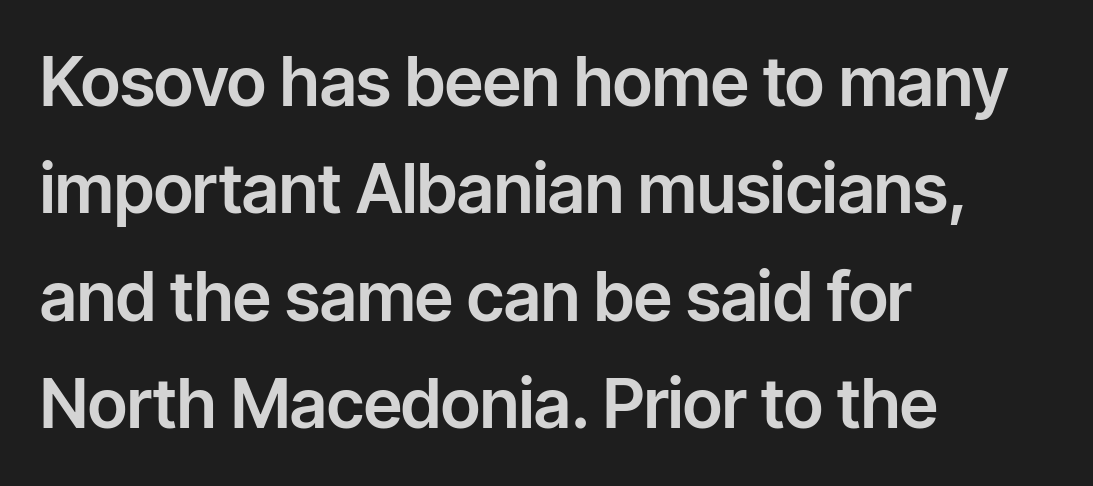
The letters advance in unequal steps, a hallmark of proportional type. Typeset ragged right — the left edge is the straight one. Note: no serifs on the glyphs. No word sits above an underline.
